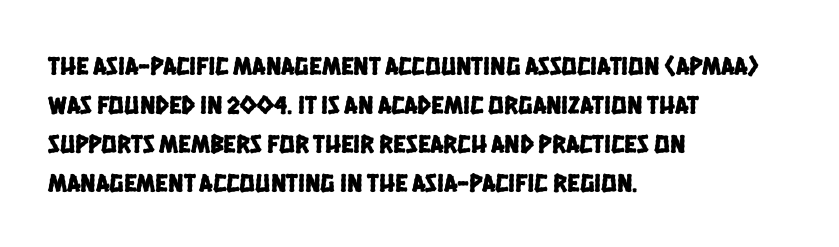
Interline gaps are of average width in this sample. This rendering leaves character spacing at its baseline value. Beneath every word, the page is bare. This sample is left-justified, so line endings fall wherever the words run out.
